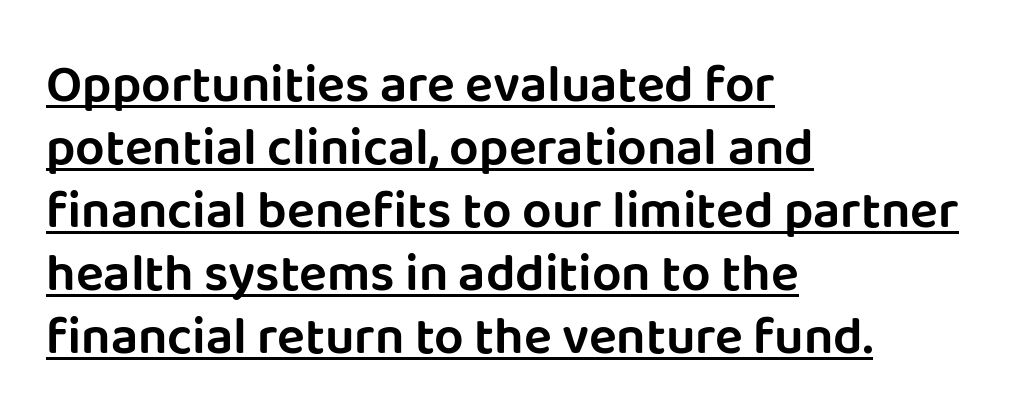
No extra tracking has been applied to these lines. Serif or sans? Sans — the stroke terminals are bare. This rendering features underlined lettering. Rendered with straight, roman letterforms. The letters advance in unequal steps, a hallmark of proportional type. The ragged edge is on the right, which tells us the setting is flush left.
